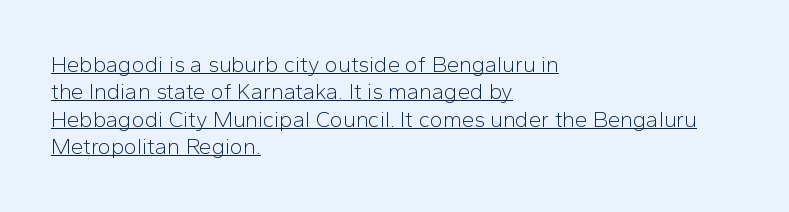
The compositor pushed each line to the left boundary. A light-to-regular cut is what we see here. Summary of vertical rhythm: regular, with standard interline spacing. Vertical strokes here are truly vertical. The gaps between neighbouring characters are ordinary and unremarkable.
